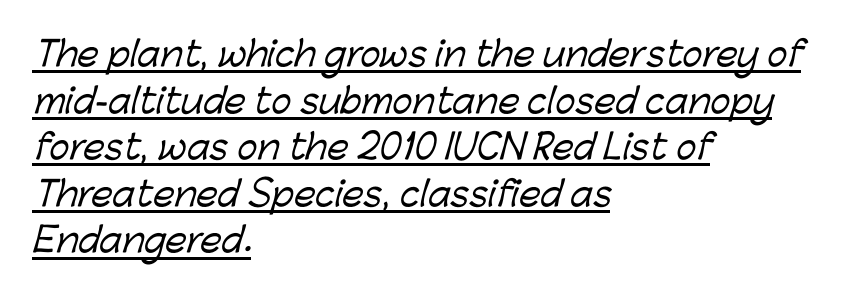
Q: Is the typeface a serif or a sans-serif typeface? A: Sans-serif.
Q: Is the text underlined? A: Yes.
Q: How is the paragraph aligned? A: Left-aligned.
Q: Is the spacing between letters normal or unusually wide? A: Normal.
Q: Is the spacing between lines tight, normal or loose? A: Normal.
Q: Width (condensed, normal, or wide)? A: Normal.
Q: Stroke contrast? A: Low.
Q: x-height? A: Medium.
Q: Monospaced? A: No.
